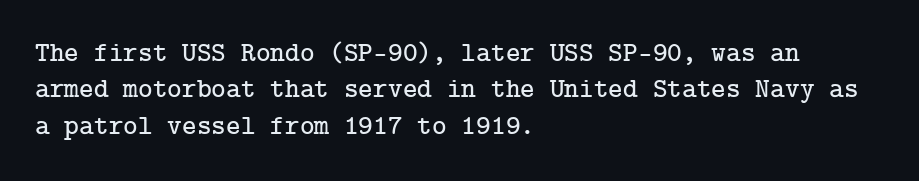
Q: Is the text italic (slanted)? A: No, it is upright.
Q: Is the typeface a serif or a sans-serif typeface? A: Serif.
Q: Is the text underlined? A: No.
Q: How is the paragraph aligned? A: Left-aligned.
Q: Is the spacing between letters normal or unusually wide? A: Normal.
Q: Is the spacing between lines tight, normal or loose? A: Normal.
Q: Width (condensed, normal, or wide)? A: Normal.
Q: Stroke contrast? A: Low.
Q: x-height? A: Medium.
